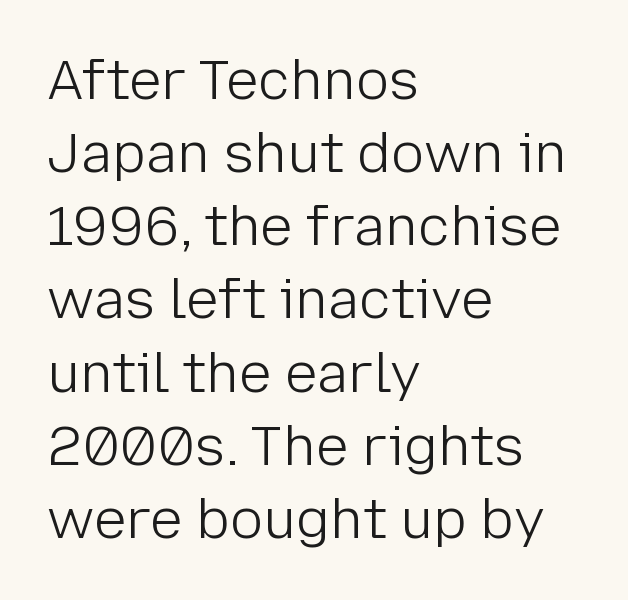
The image shows 55 px light sans-serif type, upright; set left-aligned, normal line spacing (1.33x), normal letter spacing, not underlined; low stroke contrast and a medium x-height.
